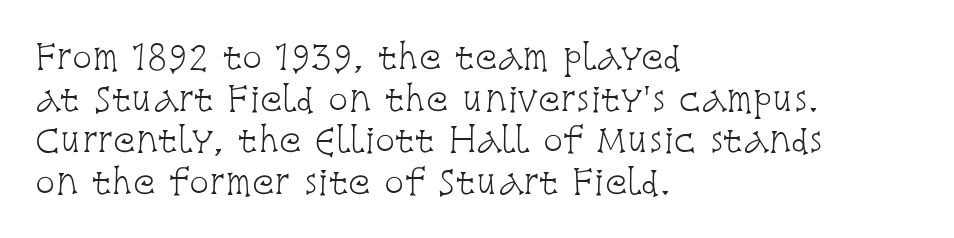
If you measured baseline to baseline, you'd find a middling distance. Visually the block forms a straight wall on the left and a jagged coastline on the right. Descender tails drop into unmarked territory. There is no visible air inserted between adjacent glyphs. Unbolded letterforms with no extra heft. Style check: upright.
